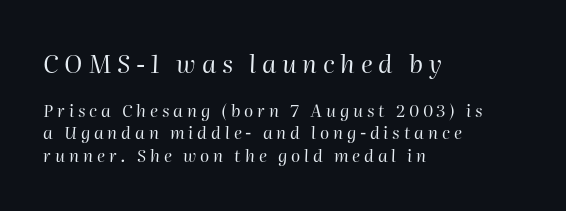
{"italic": "yes", "lean": "right", "slant_degrees": 2, "bold": "no", "underline": "no", "align": "left", "line_spacing": "normal", "line_spacing_ratio": 1.32, "letter_spacing": "wide", "letter_spacing_em": 0.23, "larger_block": "first", "size_ratio": 1.47, "glyph_px": 25}
